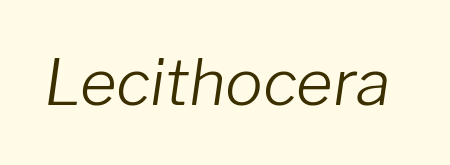
Q: Is the text bold? A: No.
Q: Is the text italic (slanted)? A: Yes, it leans right by about 8 degrees.
Q: Is the text underlined? A: No.
Q: Is the spacing between letters normal or unusually wide? A: Normal.
Q: Width (condensed, normal, or wide)? A: Normal.
Q: Stroke contrast? A: Low.
Q: x-height? A: Medium.
Q: Monospaced? A: No.
